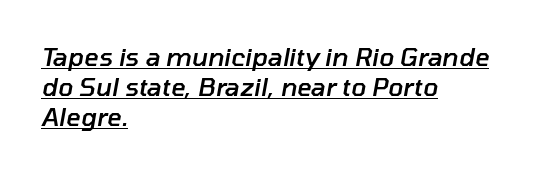
Q: Is the text bold? A: Semi-bold.
Q: Is the text italic (slanted)? A: Yes, it leans right by about 10 degrees.
Q: Is the text underlined? A: Yes.
Q: How is the paragraph aligned? A: Left-aligned.
Q: Is the spacing between letters normal or unusually wide? A: Normal.
